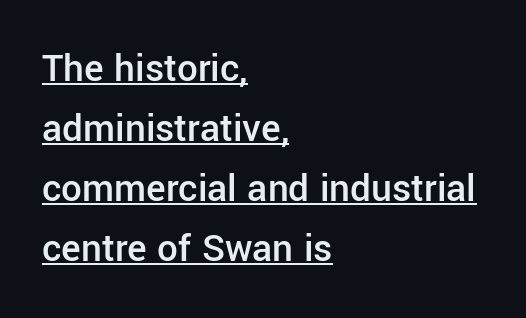
The image shows 41 px semibold sans-serif type, upright; set left-aligned, normal line spacing (1.46x), normal letter spacing, underlined; low stroke contrast and a medium x-height.
